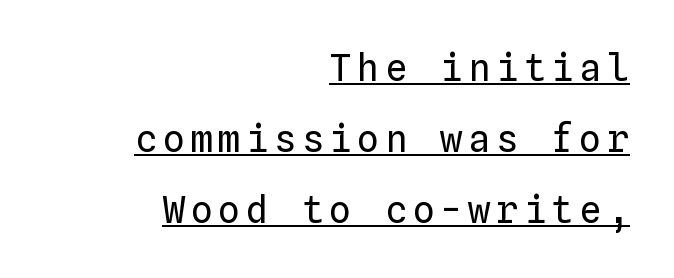
The image shows 37 px regular-weight type, upright, monospaced; set right-aligned, loose line spacing (1.92x), underlined; low stroke contrast and a medium x-height.
